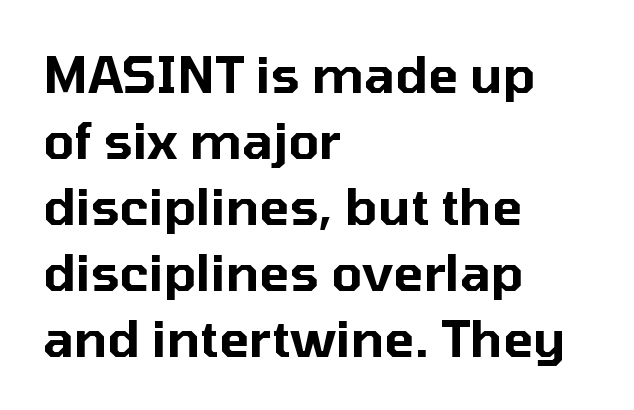
The image shows 50 px sans-serif type, upright; set left-aligned, normal line spacing (1.32x), normal letter spacing, not underlined; low stroke contrast and a medium x-height.
